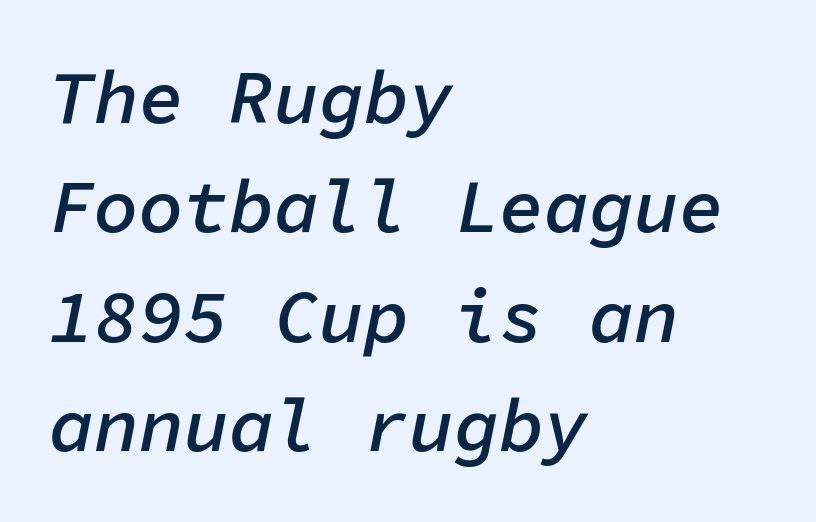
The image shows 75 px semibold type, italic (leaning right), monospaced; set left-aligned, normal line spacing (1.46x), normal letter spacing, not underlined; low stroke contrast and a medium x-height.
